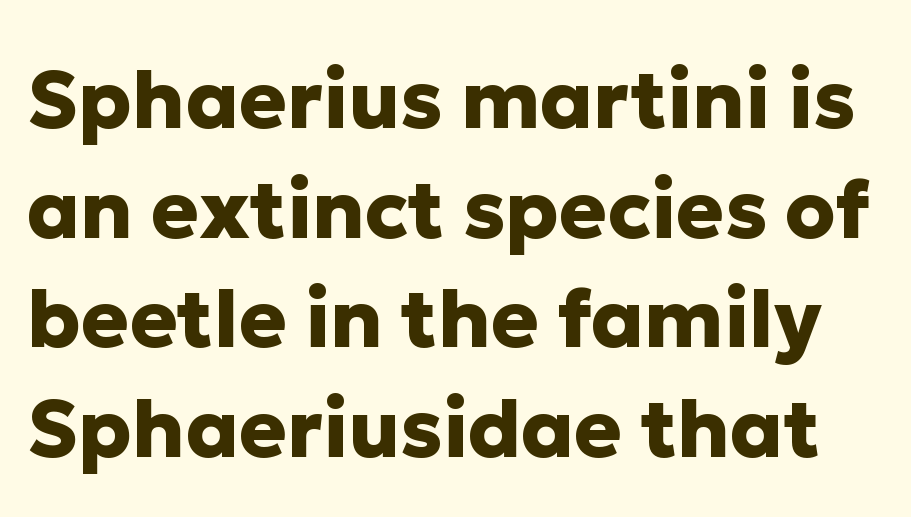
Q: Is the text bold? A: Yes.
Q: Is the text italic (slanted)? A: No, it is upright.
Q: Is the typeface a serif or a sans-serif typeface? A: Sans-serif.
Q: Is the text underlined? A: No.
Q: Is the spacing between letters normal or unusually wide? A: Normal.
Q: Is the spacing between lines tight, normal or loose? A: Normal.
Q: Width (condensed, normal, or wide)? A: Normal.
Q: Stroke contrast? A: Low.
Q: x-height? A: Medium.
Q: Monospaced? A: No.
